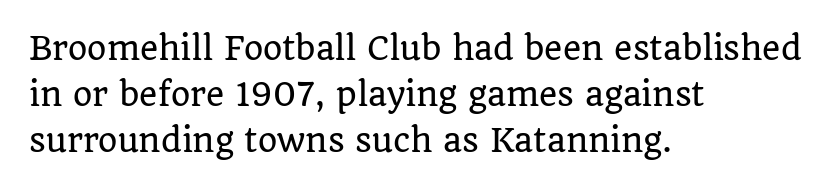
The image shows 31 px serif type, upright; set left-aligned, normal line spacing (1.48x), normal letter spacing, not underlined; low stroke contrast and a large x-height.
